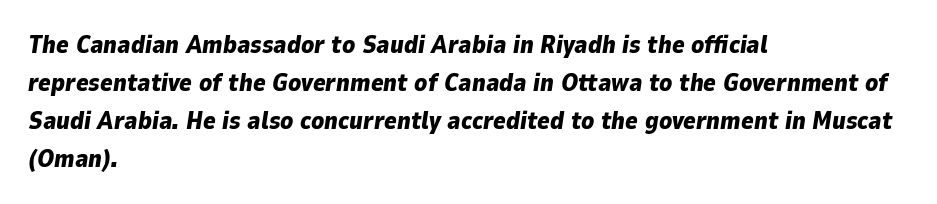
Q: Is the text bold? A: Yes.
Q: Is the text italic (slanted)? A: Yes, it leans right by about 9 degrees.
Q: Is the text underlined? A: No.
Q: How is the paragraph aligned? A: Left-aligned.
Q: Is the spacing between letters normal or unusually wide? A: Normal.
Q: Is the spacing between lines tight, normal or loose? A: Normal.
